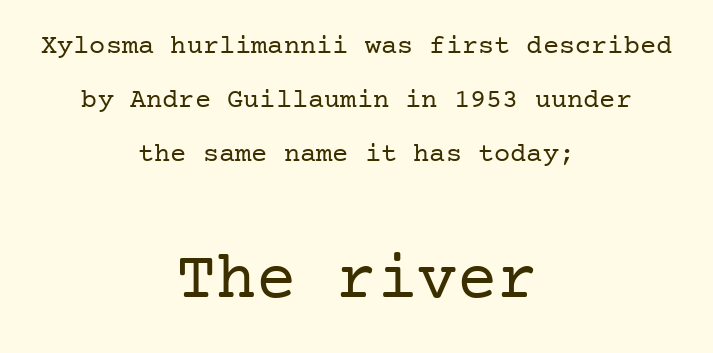
Observe the serifs anchoring each vertical stroke in this sample. The type sits square on the baseline with zero lean. Does the bottom block carry the larger type? Yes, it does. Line starts and ends both wander, symmetrically. Is the stroke heavy? The answer is a plain regular-or-lighter. Each row of text sits above clean, open space.
